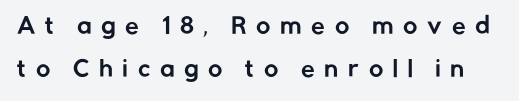
Q: Is the text italic (slanted)? A: No, it is upright.
Q: Is the text underlined? A: No.
Q: Is the spacing between letters normal or unusually wide? A: Unusually wide.
Q: Is the spacing between lines tight, normal or loose? A: Loose.
